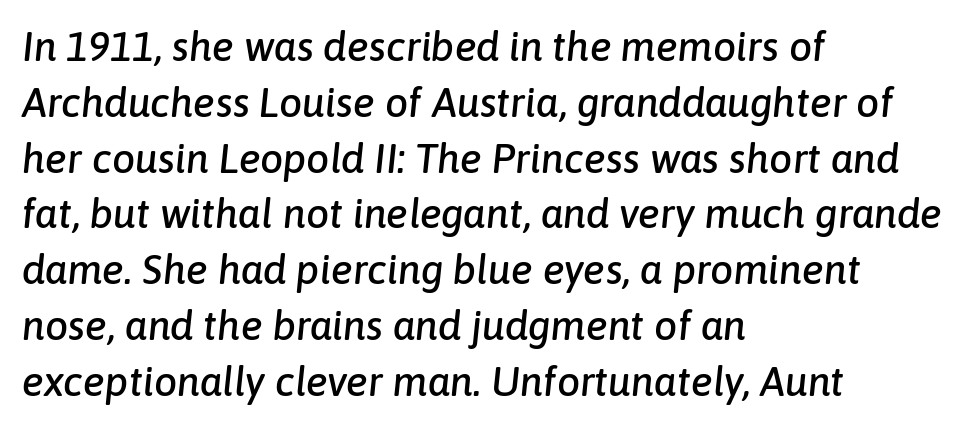
{"italic": "yes", "lean": "right", "slant_degrees": 6, "width": "normal", "stroke_contrast": "low", "x_height": "medium", "monospaced": "no", "underline": "no", "align": "left", "line_spacing": "normal", "line_spacing_ratio": 1.36, "letter_spacing": "normal", "letter_spacing_em": 0.0, "glyph_px": 41}
